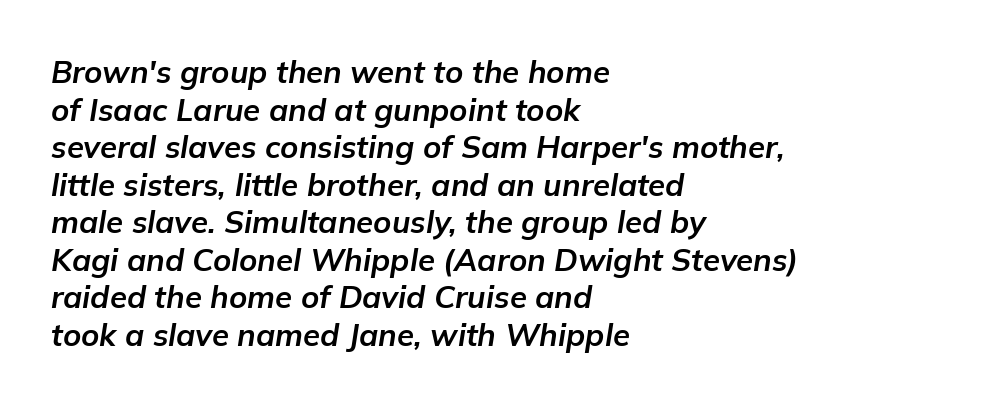
{"italic": "yes", "lean": "right", "slant_degrees": 9, "bold": "yes", "weight": "bold", "width": "normal", "stroke_contrast": "low", "x_height": "medium", "monospaced": "no", "underline": "no", "align": "left", "line_spacing_ratio": 1.21, "letter_spacing": "normal", "letter_spacing_em": 0.0, "glyph_px": 31}
